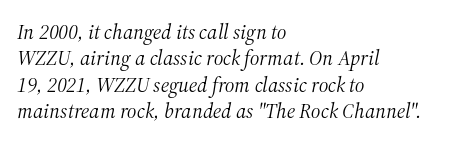
{"italic": "yes", "lean": "right", "slant_degrees": 12, "bold": "no", "underline": "no", "align": "left", "line_spacing": "normal", "line_spacing_ratio": 1.26, "letter_spacing": "normal", "letter_spacing_em": 0.0, "glyph_px": 21}
